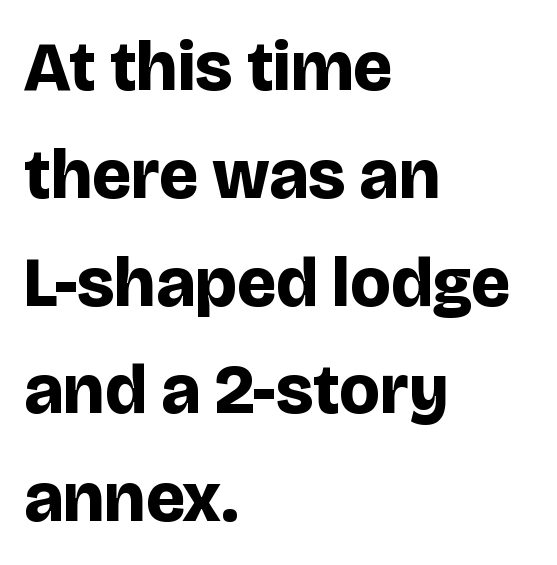
Q: Is the text bold? A: Yes.
Q: Is the text italic (slanted)? A: No, it is upright.
Q: Is the typeface a serif or a sans-serif typeface? A: Sans-serif.
Q: Is the text underlined? A: No.
Q: How is the paragraph aligned? A: Left-aligned.
Q: Is the spacing between letters normal or unusually wide? A: Normal.
Q: Is the spacing between lines tight, normal or loose? A: Normal.
Q: Width (condensed, normal, or wide)? A: Normal.
Q: Stroke contrast? A: Low.
Q: x-height? A: Large.
Q: Monospaced? A: No.
